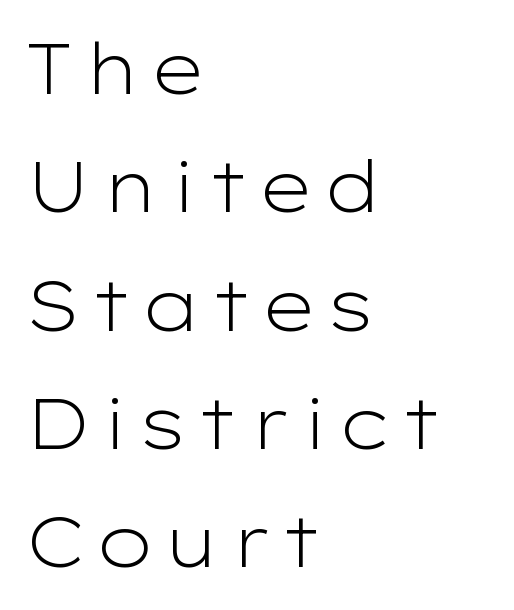
Serif or sans? Sans — the stroke terminals are bare. A classic flush-left, rag-right setting is used for this passage. Evenly set lines give the paragraph a standard silhouette. Do the characters align in a grid? No, the font is proportional. Weight: in the light-to-regular range.
